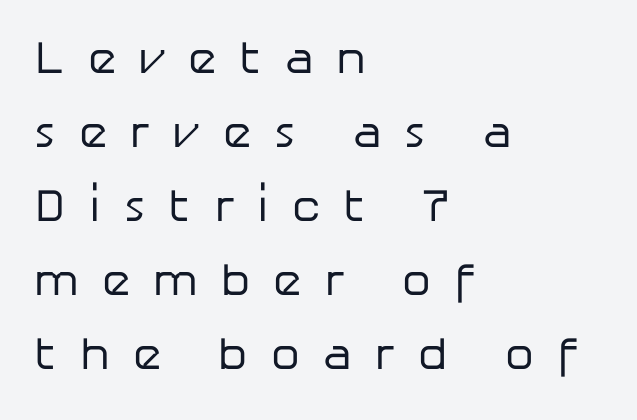
The image shows 46 px regular-weight sans-serif type, upright; set left-aligned, normal line spacing (1.61x), unusually wide letter spacing (+0.5 em), not underlined; low stroke contrast and a medium x-height.
